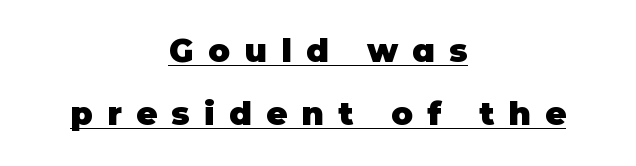
{"serif": "no", "italic": "no", "bold": "yes", "weight": "heavy", "width": "normal", "stroke_contrast": "low", "x_height": "large", "monospaced": "no", "underline": "yes", "align": "center", "line_spacing": "loose", "line_spacing_ratio": 1.97, "letter_spacing": "wide", "letter_spacing_em": 0.45, "glyph_px": 32}
